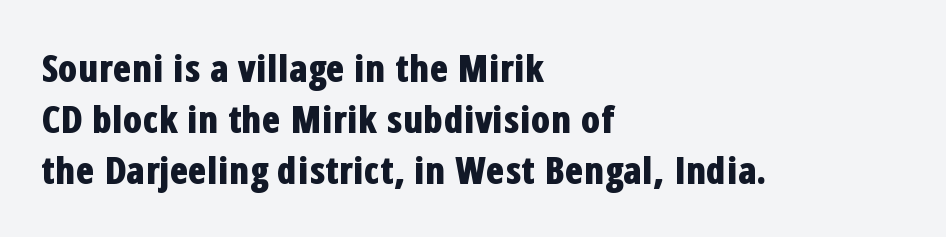
Standard letterfit; no display-style spreading of the glyphs. All the whitespace from short lines collects on the right. The space between consecutive lines is moderate. Posture: straight, roman, zero tilt.
